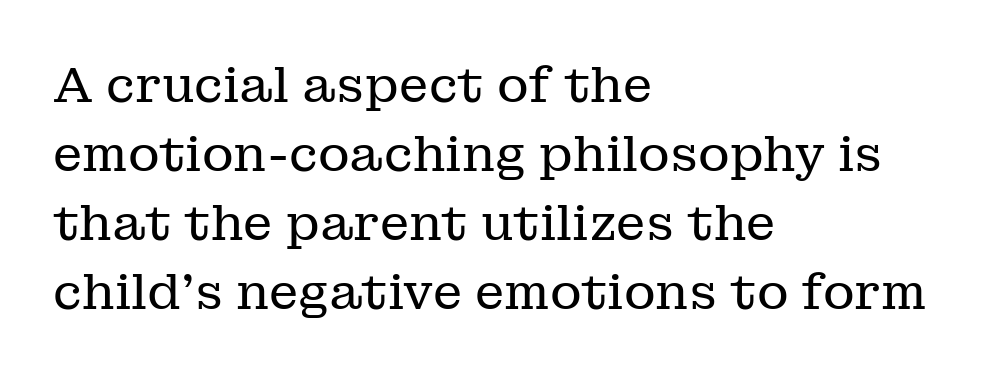
Ascenders rise straight up at ninety degrees. The typeface chosen for these lines features serifs. One glance says typical: line gaps are just what's usual. Only glyphs here, with clear space below each row.
